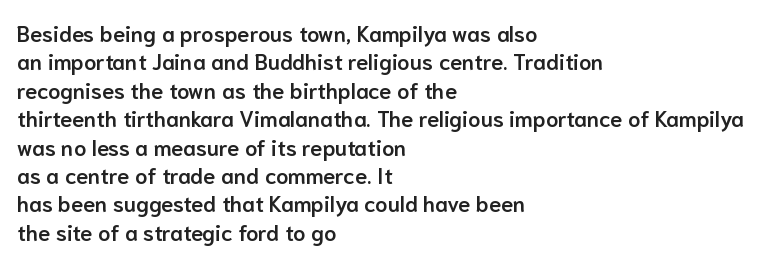
Q: Is the text bold? A: Semi-bold.
Q: Is the text italic (slanted)? A: No, it is upright.
Q: Is the text underlined? A: No.
Q: How is the paragraph aligned? A: Left-aligned.
Q: Is the spacing between letters normal or unusually wide? A: Normal.
Q: Is the spacing between lines tight, normal or loose? A: Normal.
